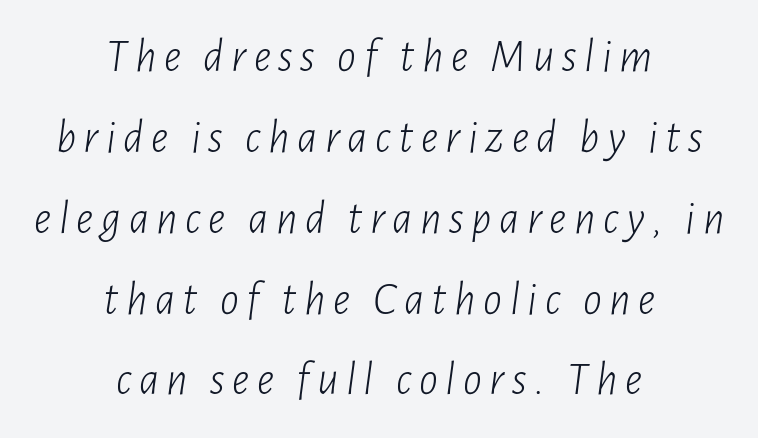
Characters are canted at an angle relative to the baseline's perpendicular. Visually the block forms a symmetrical silhouette, jagged on both flanks. Rule under the text: the space is simply empty. Here the designer chose a conventional face with non-uniform glyph widths.
